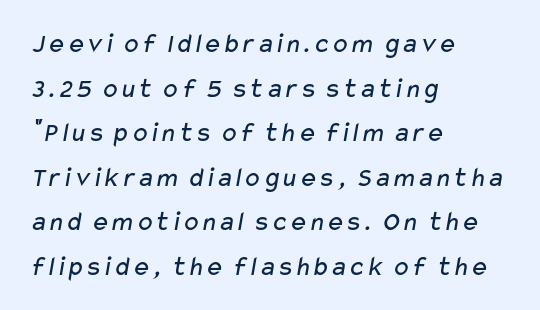
Q: Is the text bold? A: No.
Q: Is the typeface a serif or a sans-serif typeface? A: Sans-serif.
Q: Is the text underlined? A: No.
Q: How is the paragraph aligned? A: Left-aligned.
Q: Is the spacing between letters normal or unusually wide? A: Normal.
Q: Is the spacing between lines tight, normal or loose? A: Normal.
Q: Width (condensed, normal, or wide)? A: Wide.
Q: Stroke contrast? A: Low.
Q: x-height? A: Medium.
Q: Monospaced? A: No.
